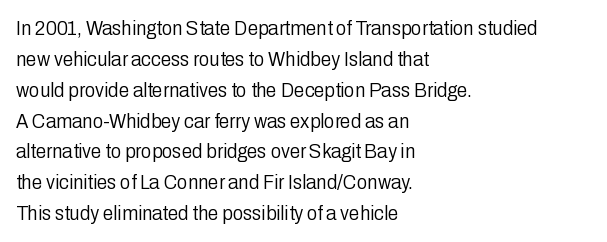
If you drew a line through each stem, it would be perfectly vertical. Leftover space on each line is placed entirely after the last word. The vertical gap from one line to the next is medium. The specimen omits any rule beneath the text block's lines.
